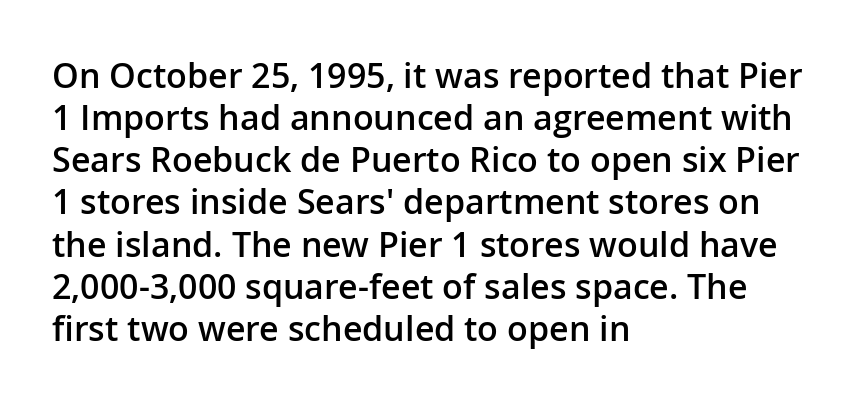
{"serif": "no", "italic": "no", "bold": "semi", "weight": "semibold", "width": "normal", "stroke_contrast": "low", "x_height": "medium", "monospaced": "no", "underline": "no", "align": "left", "line_spacing_ratio": 1.24, "letter_spacing": "normal", "letter_spacing_em": 0.0, "glyph_px": 34}
